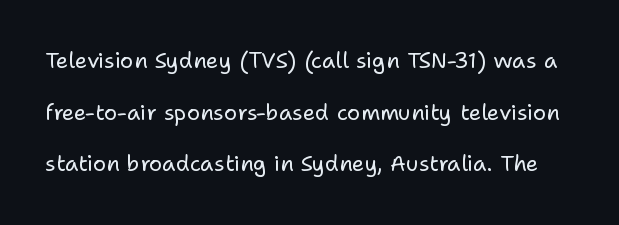
Q: Is the text bold? A: No.
Q: Is the text italic (slanted)? A: No, it is upright.
Q: Is the text underlined? A: No.
Q: Is the spacing between letters normal or unusually wide? A: Normal.
Q: Is the spacing between lines tight, normal or loose? A: Loose.
